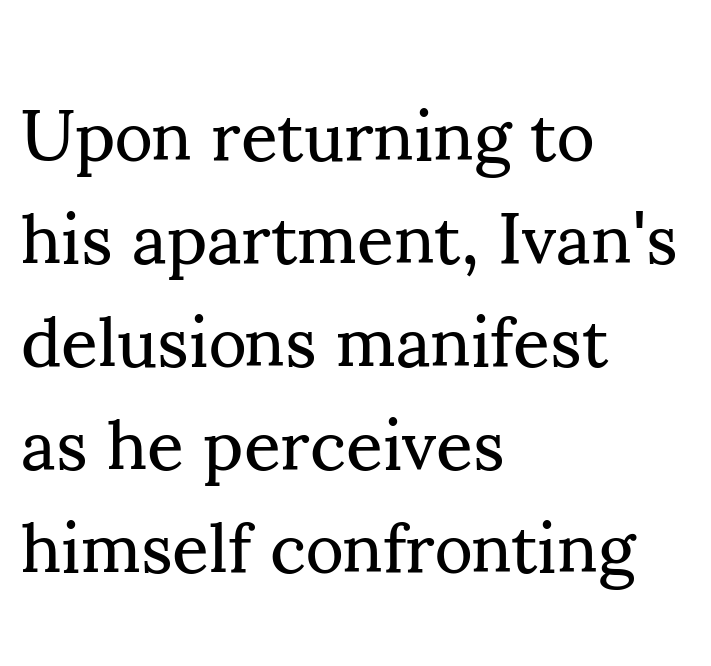
Q: Is the text bold? A: No.
Q: Is the text italic (slanted)? A: No, it is upright.
Q: Is the typeface a serif or a sans-serif typeface? A: Serif.
Q: Is the text underlined? A: No.
Q: How is the paragraph aligned? A: Left-aligned.
Q: Is the spacing between letters normal or unusually wide? A: Normal.
Q: Is the spacing between lines tight, normal or loose? A: Normal.
Q: Width (condensed, normal, or wide)? A: Normal.
Q: Stroke contrast? A: Medium.
Q: x-height? A: Small.
Q: Monospaced? A: No.
